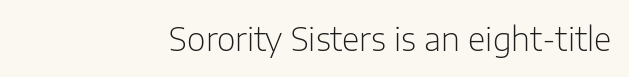
The image shows 32 px light sans-serif type, upright; set right-aligned, normal letter spacing, not underlined; low stroke contrast and a medium x-height.
